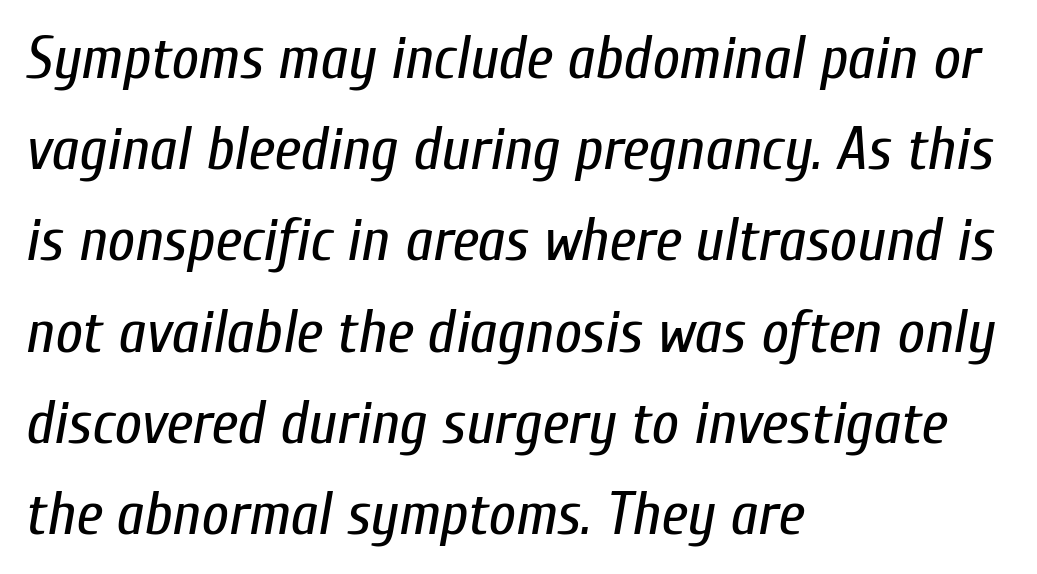
The image shows 60 px regular-weight, condensed type, italic (leaning right); set left-aligned, normal line spacing (1.52x), normal letter spacing, not underlined; low stroke contrast and a medium x-height.
